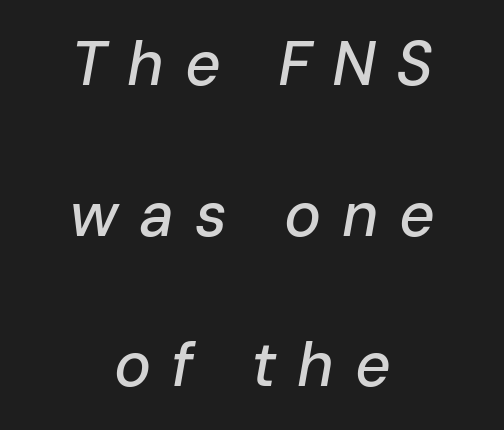
{"italic": "yes", "lean": "right", "slant_degrees": 10, "width": "normal", "stroke_contrast": "low", "x_height": "medium", "monospaced": "no", "underline": "no", "align": "center", "line_spacing": "loose", "line_spacing_ratio": 2.43, "letter_spacing": "wide", "letter_spacing_em": 0.33, "glyph_px": 62}
